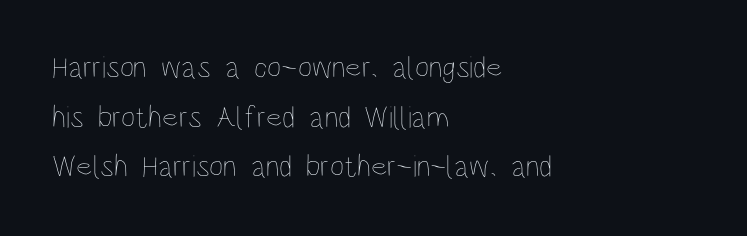
{"italic": "no", "bold": "no", "weight": "thin", "width": "condensed", "stroke_contrast": "low", "x_height": "large", "monospaced": "no", "underline": "no", "align": "left", "line_spacing": "normal", "line_spacing_ratio": 1.6, "letter_spacing": "normal", "letter_spacing_em": 0.0, "glyph_px": 31}
